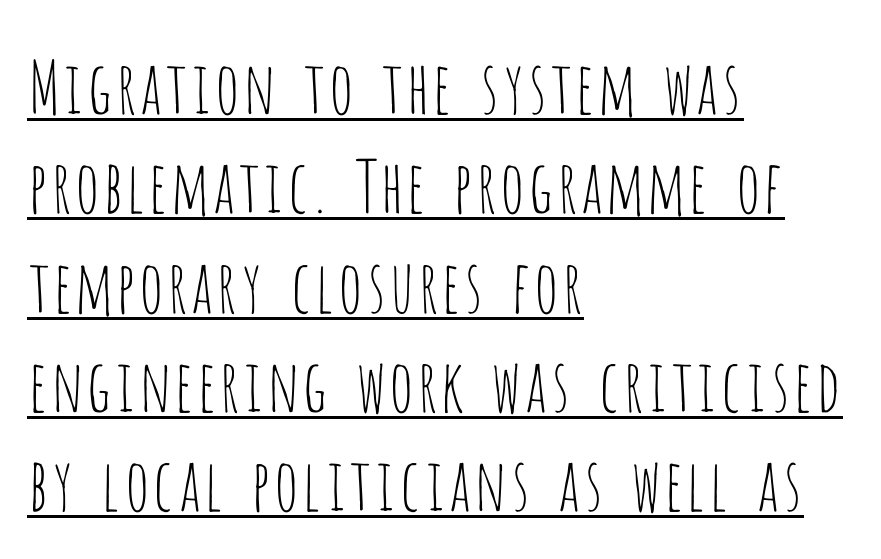
You can tell from the bare stems that sans-serif type was used. A rule runs beneath these lines of type. A quiet, ordinary-to-light weight characterises the typeface. Looks like regular typesetting: each glyph gets only the width it needs.
